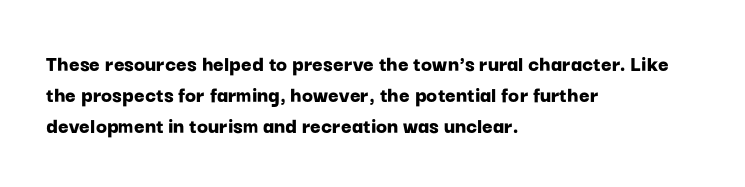
Q: Is the text bold? A: Yes.
Q: Is the text italic (slanted)? A: No, it is upright.
Q: Is the text underlined? A: No.
Q: How is the paragraph aligned? A: Left-aligned.
Q: Is the spacing between letters normal or unusually wide? A: Normal.
Q: Is the spacing between lines tight, normal or loose? A: Normal.
